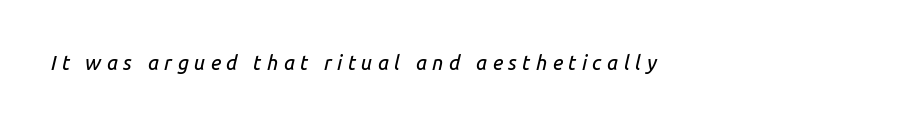
Emphasis-style slanted type is in use. Honestly, there is no underline to notice here at all. A typesetter would call this heavily tracked-out type.
